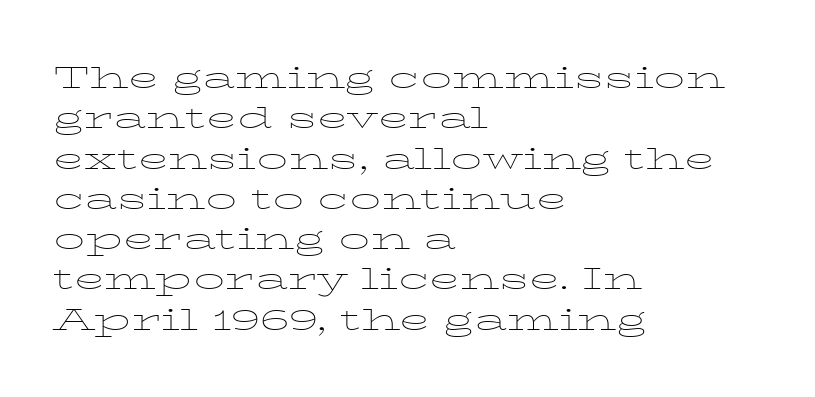
{"serif": "yes", "italic": "no", "bold": "no", "weight": "thin", "width": "wide", "stroke_contrast": "low", "x_height": "medium", "monospaced": "no", "underline": "no", "align": "left", "line_spacing": "normal", "line_spacing_ratio": 1.3, "letter_spacing": "normal", "letter_spacing_em": 0.0, "glyph_px": 31}
